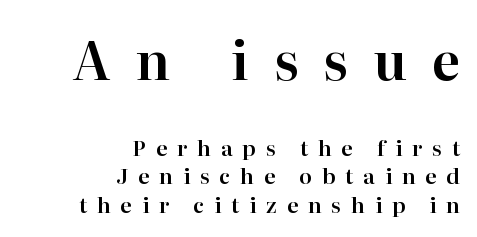
Q: Is the text italic (slanted)? A: No, it is upright.
Q: Is the typeface a serif or a sans-serif typeface? A: Serif.
Q: Is the text underlined? A: No.
Q: How is the paragraph aligned? A: Right-aligned.
Q: Is the spacing between letters normal or unusually wide? A: Unusually wide.
Q: Is the spacing between lines tight, normal or loose? A: Normal.
Q: Which block of text is set in a larger size, the first (top) or the second (bottom)? A: The first (top) one.
Q: Width (condensed, normal, or wide)? A: Normal.
Q: Stroke contrast? A: High.
Q: x-height? A: Medium.
Q: Monospaced? A: No.
